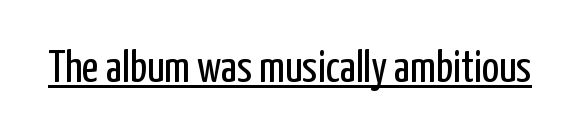
This sample uses a sans-serif face. The rendering uses the underline text-decoration. Posture: vertical. Stroke thickness stays within the range of a standard reading face or lighter. Here the glyphs are tracked normally, forming tight word shapes. Proportional: the letters do not fall into vertical columns.
